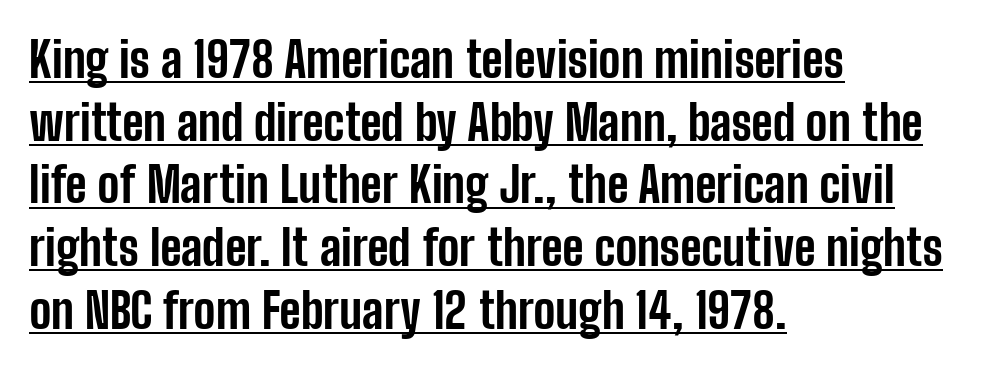
Is the type bold? Yes — the strokes are clearly thick and heavy. Each letter keeps its own natural width here, so spacing adapts to shape. The characters display no serif detailing; their extremities are plain. This sample carries an underscore along the baseline area.
